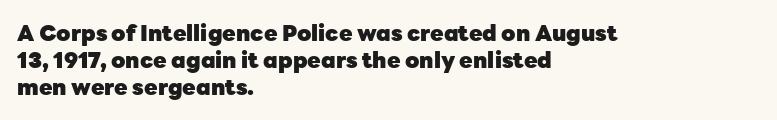
Q: Is the text bold? A: Yes.
Q: Is the text italic (slanted)? A: No, it is upright.
Q: Is the text underlined? A: No.
Q: How is the paragraph aligned? A: Left-aligned.
Q: Is the spacing between letters normal or unusually wide? A: Normal.
